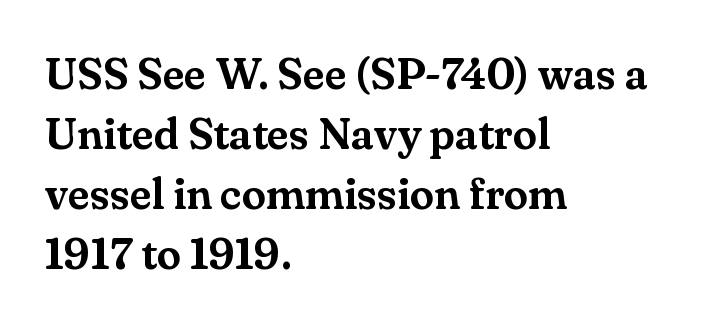
Q: Is the text italic (slanted)? A: No, it is upright.
Q: Is the typeface a serif or a sans-serif typeface? A: Serif.
Q: Is the text underlined? A: No.
Q: How is the paragraph aligned? A: Left-aligned.
Q: Is the spacing between letters normal or unusually wide? A: Normal.
Q: Is the spacing between lines tight, normal or loose? A: Normal.
Q: Width (condensed, normal, or wide)? A: Normal.
Q: Stroke contrast? A: Medium.
Q: x-height? A: Small.
Q: Monospaced? A: No.
